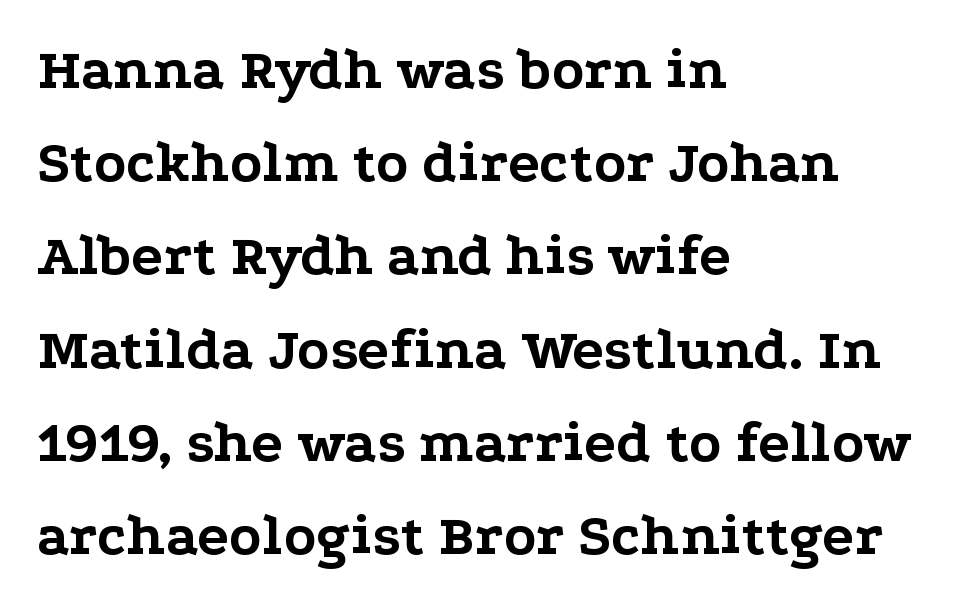
Q: Is the text bold? A: Yes.
Q: Is the text italic (slanted)? A: No, it is upright.
Q: Is the typeface a serif or a sans-serif typeface? A: Serif.
Q: Is the text underlined? A: No.
Q: How is the paragraph aligned? A: Left-aligned.
Q: Is the spacing between letters normal or unusually wide? A: Normal.
Q: Is the spacing between lines tight, normal or loose? A: Normal.
Q: Width (condensed, normal, or wide)? A: Wide.
Q: Stroke contrast? A: Low.
Q: x-height? A: Medium.
Q: Monospaced? A: No.
